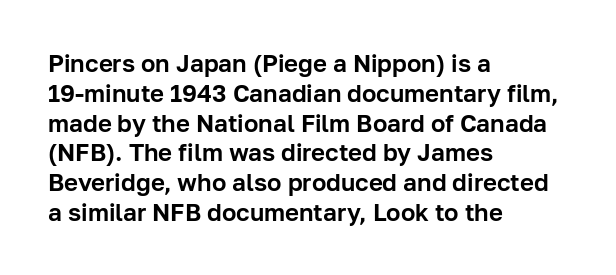
{"italic": "no", "underline": "no", "align": "left", "line_spacing_ratio": 1.24, "letter_spacing": "normal", "letter_spacing_em": 0.0, "glyph_px": 24}
